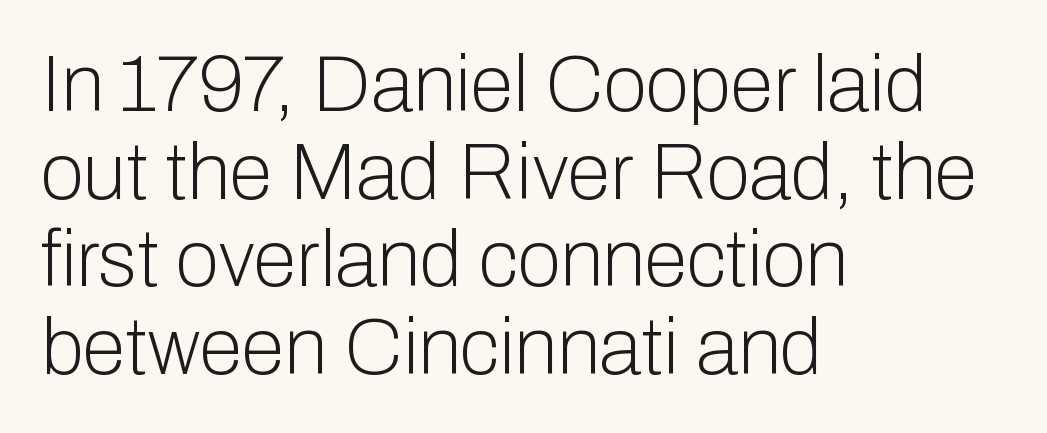
Think of a printed novel: that variable character pitch is what you see here. Short and long lines alike share a common starting point at left. Between one letter and the next there's only the usual sliver of space. Cramped leading. Weight: regular or lighter.
